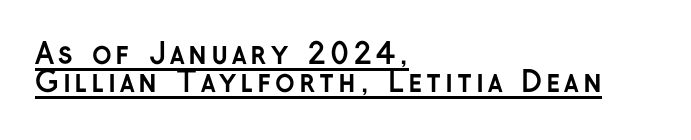
Grotesque or geometric, the face here clearly has no serifs. Do the characters align in a grid? No, the font is proportional. This sample trades vertical openness for compactness between lines. Is there an underline? Yes — a line sits under the letters. Posture: vertical.
